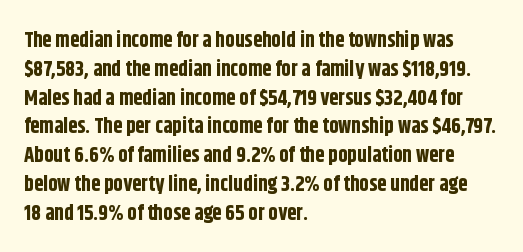
The image shows 21 px bold type, upright; set left-aligned, normal line spacing (1.37x), normal letter spacing, not underlined.
